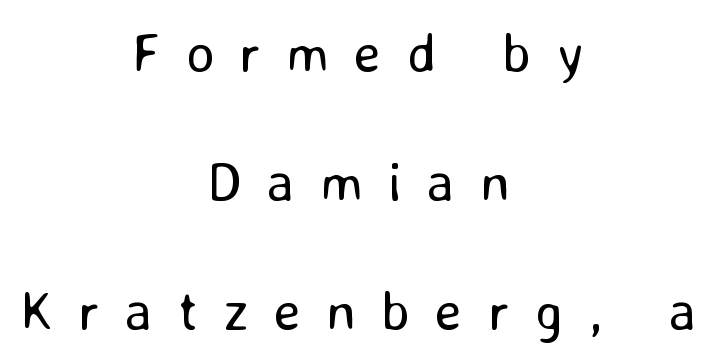
The image shows 55 px regular-weight sans-serif type, upright; set centered, loose line spacing (2.35x), unusually wide letter spacing (+0.46 em), not underlined; low stroke contrast and a medium x-height.
